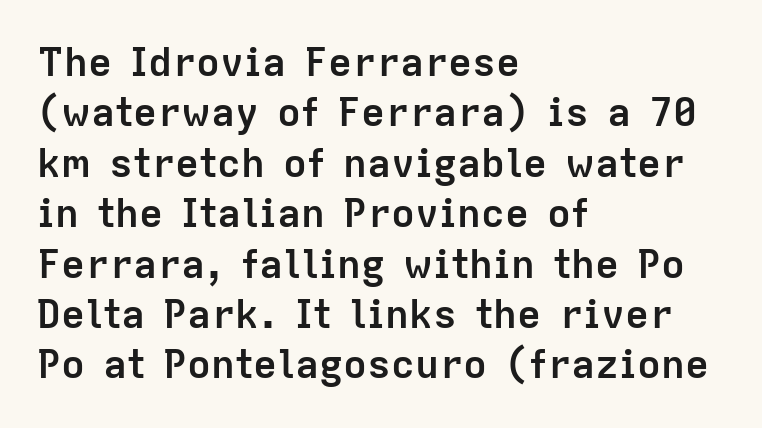
Looks like regular typesetting: each glyph gets only the width it needs. Vertical strokes here are truly vertical. Heft: maximum for text — a bold. Caption: standard tracking, unaltered.
